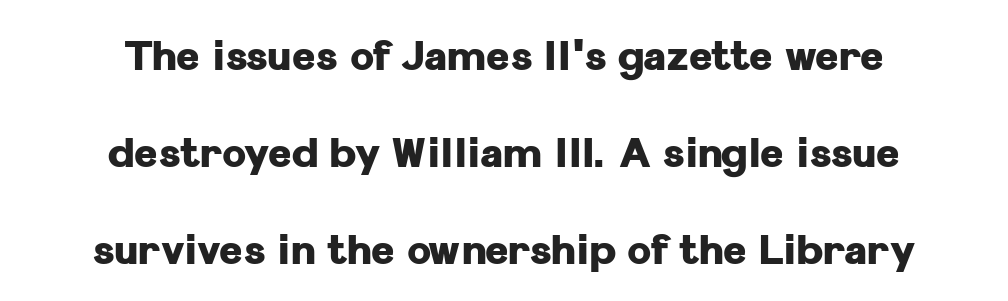
{"serif": "no", "italic": "no", "bold": "yes", "weight": "heavy", "width": "normal", "stroke_contrast": "low", "x_height": "medium", "monospaced": "no", "underline": "no", "align": "center", "line_spacing": "loose", "line_spacing_ratio": 2.43, "letter_spacing": "normal", "letter_spacing_em": 0.0, "glyph_px": 40}
